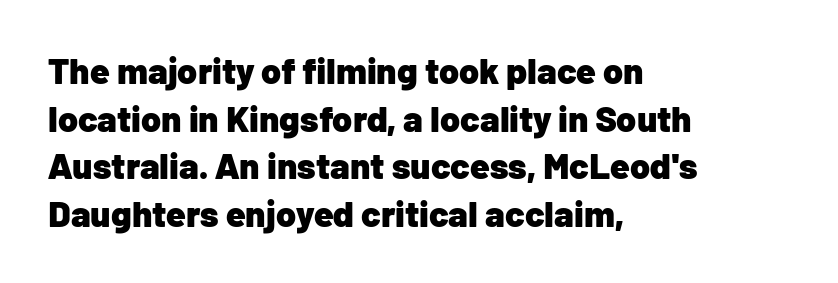
The image shows 36 px heavy sans-serif type, upright; set left-aligned, normal line spacing (1.32x), normal letter spacing, not underlined; low stroke contrast and a medium x-height.
